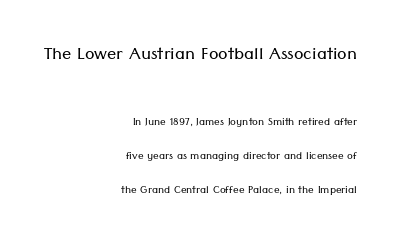
{"italic": "no", "bold": "no", "underline": "no", "align": "right", "line_spacing": "loose", "line_spacing_ratio": 2.42, "letter_spacing": "normal", "letter_spacing_em": 0.0, "larger_block": "first", "size_ratio": 1.64, "glyph_px": 23}
